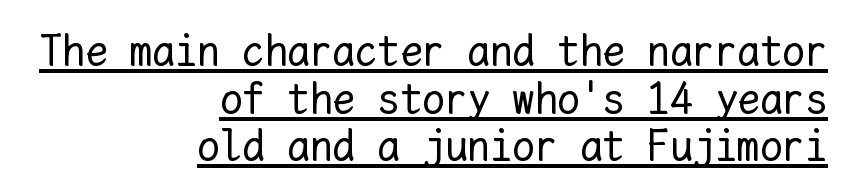
Q: Is the text bold? A: No.
Q: Is the text italic (slanted)? A: No, it is upright.
Q: Is the text underlined? A: Yes.
Q: How is the paragraph aligned? A: Right-aligned.
Q: Is the spacing between letters normal or unusually wide? A: Normal.
Q: Is the spacing between lines tight, normal or loose? A: Tight.
Q: Width (condensed, normal, or wide)? A: Normal.
Q: Stroke contrast? A: Low.
Q: x-height? A: Medium.
Q: Monospaced? A: Yes.
